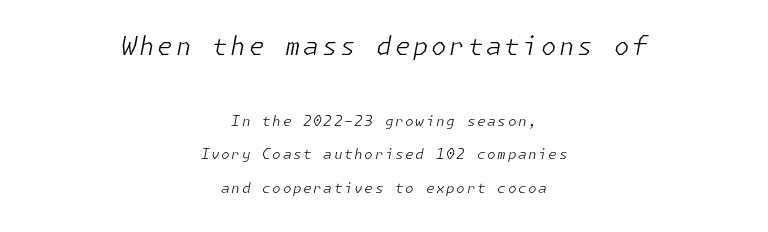
Just letters on the line, the space beneath them empty. The leading is generous, giving the passage an open texture. The glyphs look as if they've been sheared to an angle. Horizontally, the lines are justified to the midpoint only. Which chunk is bigger? The first one — the top block dwarfs the bottom. The passage shown is not bold in any degree.
